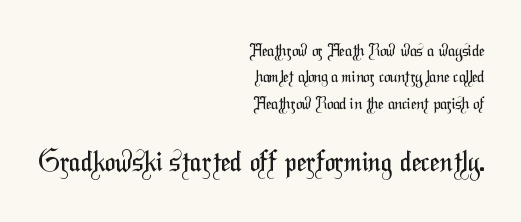
Q: Is the text bold? A: No.
Q: Is the typeface a serif or a sans-serif typeface? A: Sans-serif.
Q: Is the text underlined? A: No.
Q: How is the paragraph aligned? A: Right-aligned.
Q: Is the spacing between letters normal or unusually wide? A: Normal.
Q: Is the spacing between lines tight, normal or loose? A: Normal.
Q: Which block of text is set in a larger size, the first (top) or the second (bottom)? A: The second (bottom) one.
Q: Width (condensed, normal, or wide)? A: Condensed.
Q: Stroke contrast? A: Medium.
Q: x-height? A: Medium.
Q: Monospaced? A: No.
